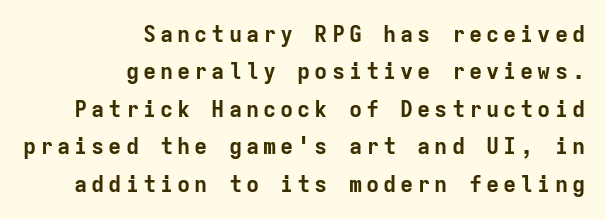
The image shows 22 px bold type, upright; set right-aligned, normal line spacing (1.7x), not underlined.
